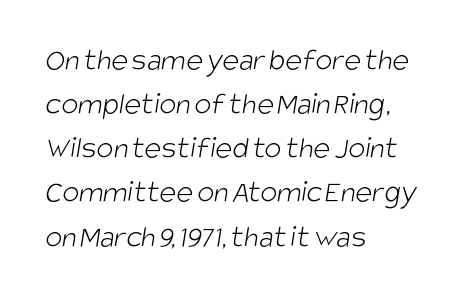
The type family on display is of the sans-serif kind. The vertical gap from one line to the next is medium. Standard letterfit; no display-style spreading of the glyphs. Honestly, there is no underline to notice here at all. These lines are rendered in a variable-pitch font.
